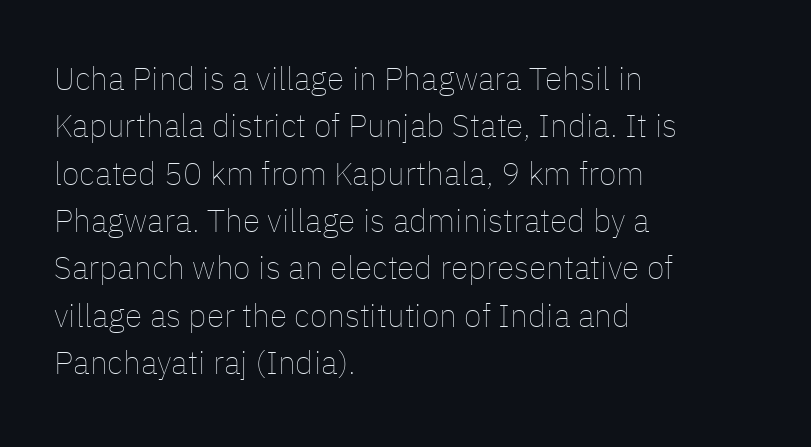
Here the glyphs are tracked normally, forming tight word shapes. Vertically, the passage feels balanced, rows spaced as you'd expect. Proportional: the letters do not fall into vertical columns. The letters stand upright; this is a roman face. Vertical stems look standard width or narrower in stroke.
